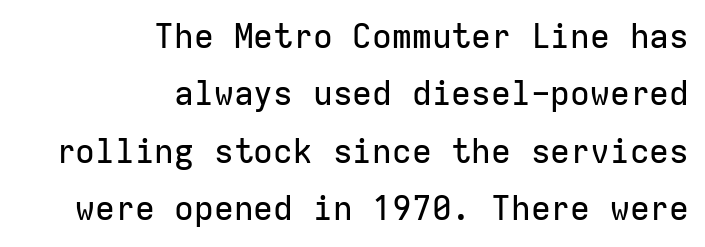
Characters remain perfectly vertical along every line. Is this a sans? Yes — the strokes have no serifs. The face used here is monospaced, like something from a code editor. Descenders hang freely into open space. Right-aligned paragraph, ragged on the left.
